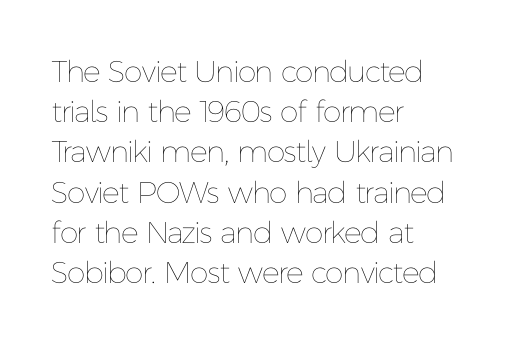
You could not count columns in this text — the font is proportionally spaced. Typeset ragged right — the left edge is the straight one. The weight would be labelled regular, book, light, or lighter still. Is there any slant? The stems are plumb. The line texture is even and compact thanks to regular tracking. The passage shown stacks its lines at a standard gap.
